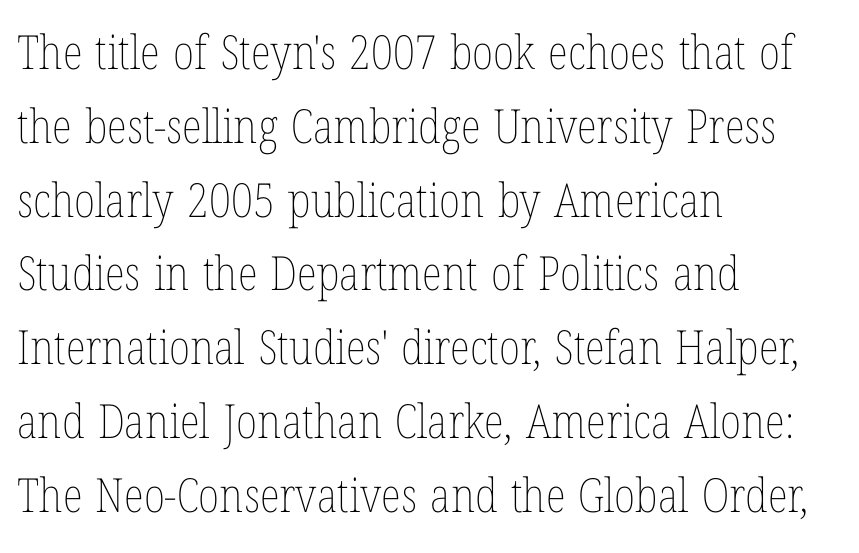
Counters stay open thanks to moderate or lighter strokes. Anything drawn beneath the words? Only blank space. Glyph-to-glyph distance matches everyday printed text. Looks like regular typesetting: each glyph gets only the width it needs.
